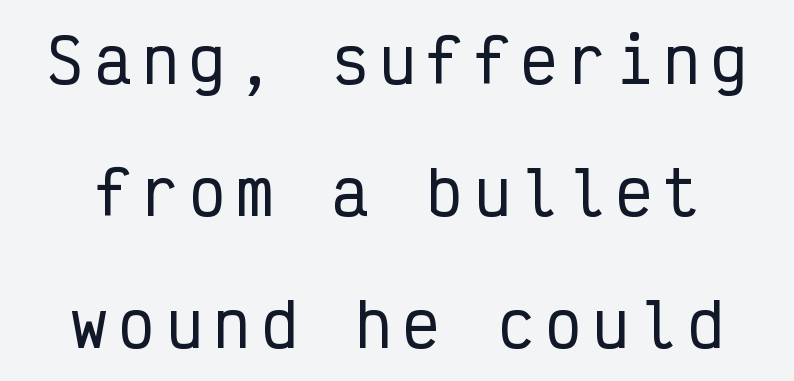
Nothing sits at the stroke ends, so this counts as sans-serif. Ordinary non-slanted type is in use. Widely set lines give the paragraph a tall, airy silhouette. Here the designer chose a console-style face with uniform glyph widths. Unmarked baselines from the first word to the last.
